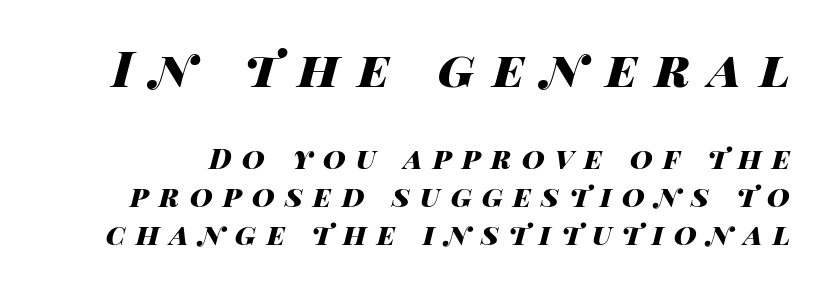
Q: Is the text bold? A: Yes.
Q: Is the text italic (slanted)? A: Yes, it leans right by about 14 degrees.
Q: Is the text underlined? A: No.
Q: Is the spacing between letters normal or unusually wide? A: Unusually wide.
Q: Is the spacing between lines tight, normal or loose? A: Normal.
Q: Which block of text is set in a larger size, the first (top) or the second (bottom)? A: The first (top) one.
Q: Width (condensed, normal, or wide)? A: Wide.
Q: Stroke contrast? A: High.
Q: x-height? A: Large.
Q: Monospaced? A: No.
